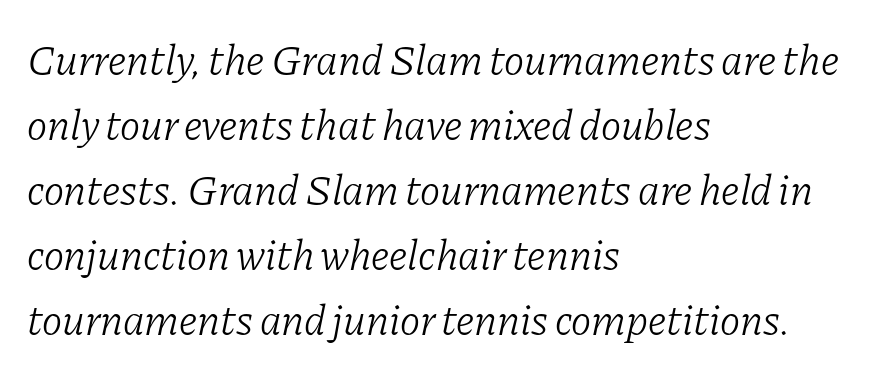
Q: Is the text bold? A: No.
Q: Is the text italic (slanted)? A: Yes, it leans right by about 11 degrees.
Q: Is the typeface a serif or a sans-serif typeface? A: Serif.
Q: Is the text underlined? A: No.
Q: How is the paragraph aligned? A: Left-aligned.
Q: Is the spacing between letters normal or unusually wide? A: Normal.
Q: Is the spacing between lines tight, normal or loose? A: Normal.
Q: Width (condensed, normal, or wide)? A: Normal.
Q: Stroke contrast? A: Low.
Q: x-height? A: Medium.
Q: Monospaced? A: No.
